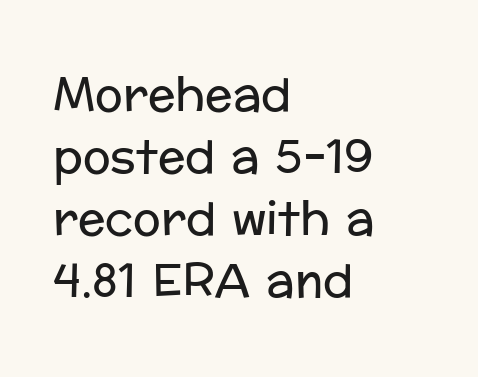
Q: Is the text bold? A: No.
Q: Is the text italic (slanted)? A: No, it is upright.
Q: Is the typeface a serif or a sans-serif typeface? A: Sans-serif.
Q: Is the text underlined? A: No.
Q: How is the paragraph aligned? A: Left-aligned.
Q: Is the spacing between letters normal or unusually wide? A: Normal.
Q: Is the spacing between lines tight, normal or loose? A: Normal.
Q: Width (condensed, normal, or wide)? A: Normal.
Q: Stroke contrast? A: Low.
Q: x-height? A: Medium.
Q: Monospaced? A: No.
